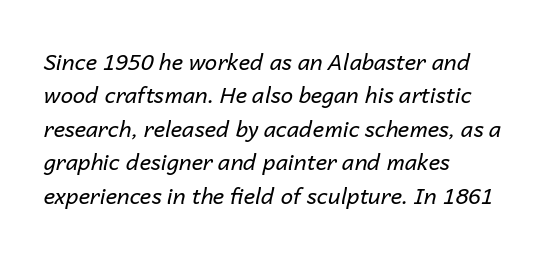
The words here are not underlined. Slanted lettering throughout. The rendering keeps characters at their native spacing. The rendering anchors every line to the left-hand side. Counters stay open thanks to moderate or lighter strokes.
